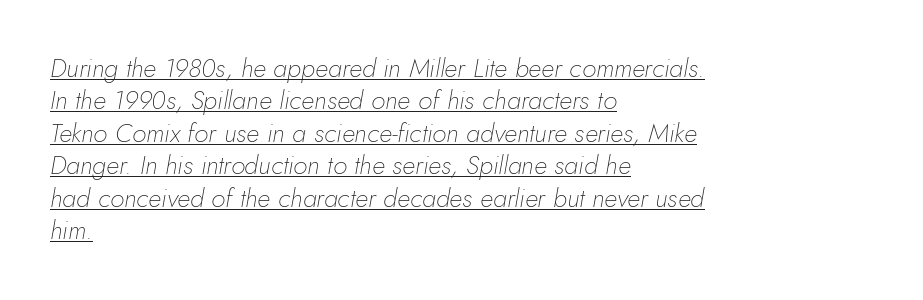
The image shows 26 px text type, italic (leaning right); set left-aligned, normal line spacing (1.25x), normal letter spacing, underlined.
